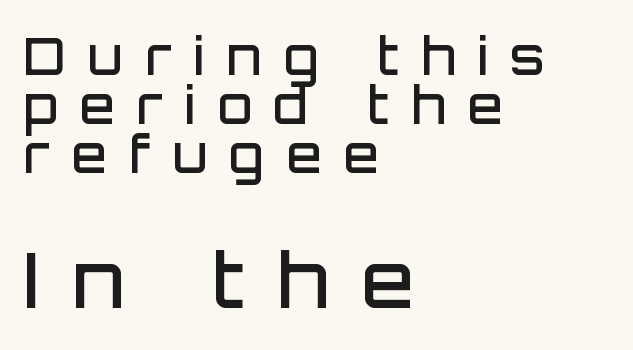
{"serif": "no", "italic": "no", "bold": "semi", "weight": "semibold", "width": "normal", "stroke_contrast": "low", "x_height": "large", "monospaced": "no", "underline": "no", "align": "left", "line_spacing": "tight", "line_spacing_ratio": 0.96, "letter_spacing": "wide", "letter_spacing_em": 0.43, "larger_block": "second", "size_ratio": 1.49, "glyph_px": 76}
